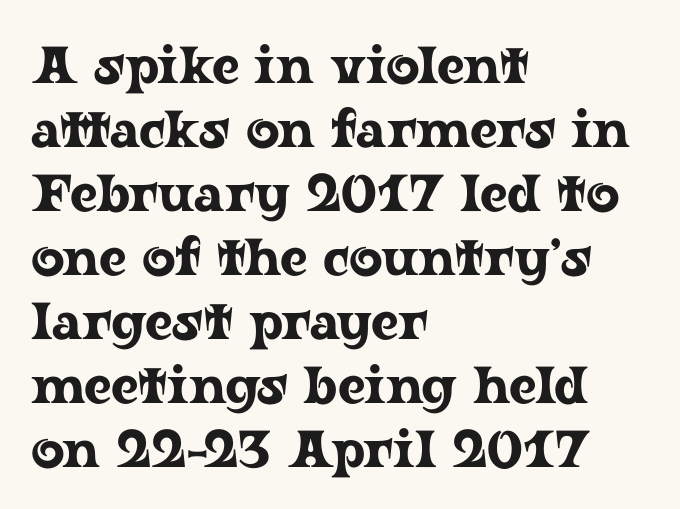
No italicization has been applied; the sample stays upright. Note: serifs present on the glyphs. Is the block centered? No — it sits flush against the left margin. These lines keep a tight, regular rhythm from letter to letter. Any mark beneath the type? The region is blank.
